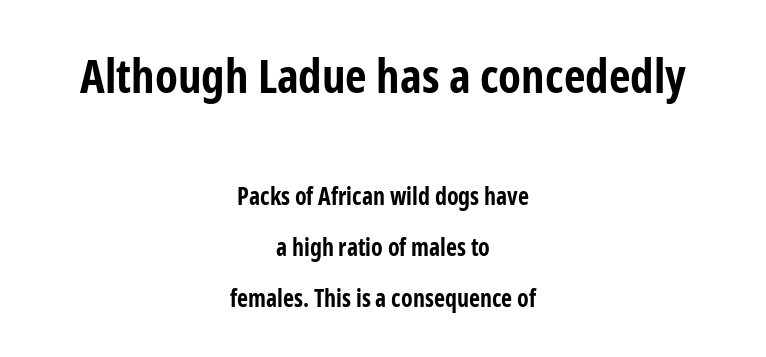
Has an underline been added? It has not. Block one is the big one; block two sits smaller underneath. Emphasis by weight is at full strength: bold. Unlike a traditional serif, this face leaves its strokes unadorned. You can tell it's not italic because the verticals are truly vertical.
